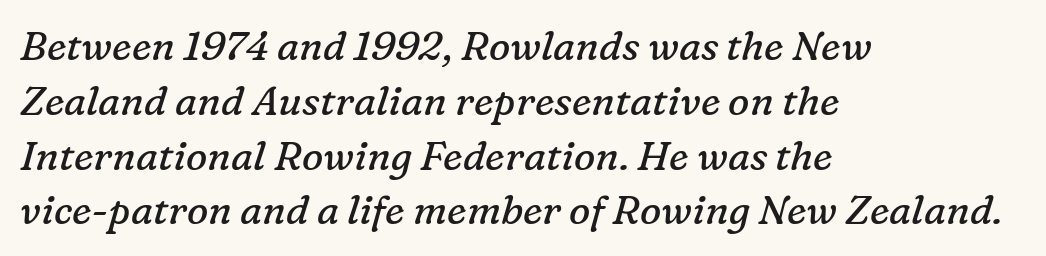
Nobody drew a line under any word here. Line spacing here is normal. Honestly, the letter spacing is just normal — you wouldn't notice it. The setting favours the left margin, as ordinary paragraphs usually do.
